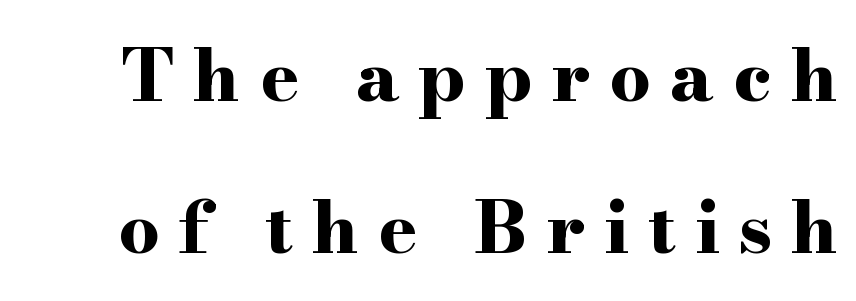
Looks like regular typesetting: each glyph gets only the width it needs. Students, note that the glyphs here are deliberately spaced far apart. The letters stand upright; this is a roman face. A typesetter would call this leading open, well beyond the default.
